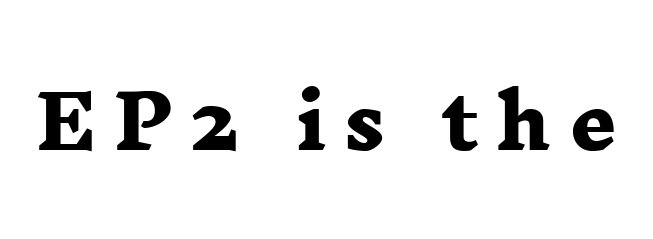
These lines have a slow, spaced-out rhythm from letter to letter. Observe the serifs anchoring each vertical stroke in this sample. No word sits above an underline. The letters advance in unequal steps, a hallmark of proportional type. The face used here has the dense, thick strokes of a bold.
